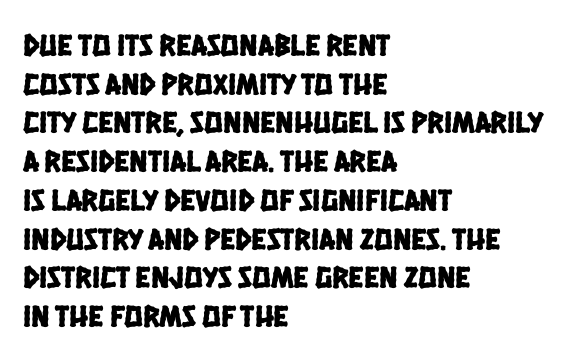
Observe the ordinary spacing: letters are neighbours, not strangers. Caption: multi-line text, flush left, ragged right. Type without underlining. Interline gaps are of average width in this sample. Spacing verdict: proportional, widths tailored to each character. Note: no serifs on the glyphs.
